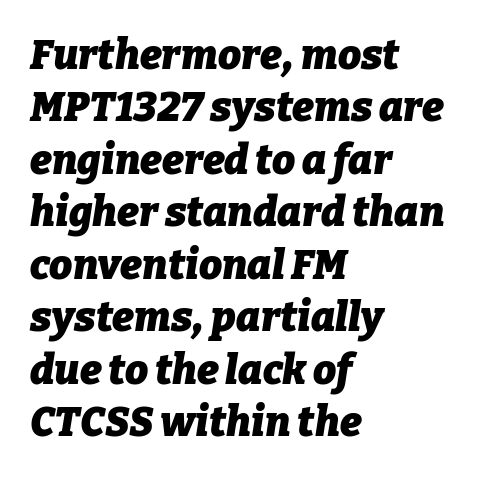
{"italic": "yes", "lean": "right", "slant_degrees": 9, "bold": "yes", "weight": "heavy", "width": "normal", "stroke_contrast": "low", "x_height": "medium", "monospaced": "no", "underline": "no", "align": "left", "line_spacing": "normal", "line_spacing_ratio": 1.28, "letter_spacing": "normal", "letter_spacing_em": 0.0, "glyph_px": 41}
